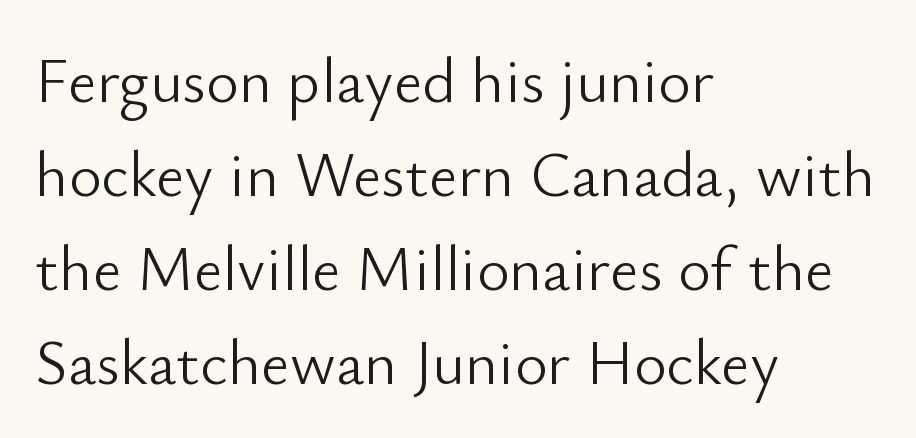
The image shows 63 px light sans-serif type, upright; set left-aligned, normal line spacing (1.49x), normal letter spacing, not underlined; low stroke contrast and a small x-height.
